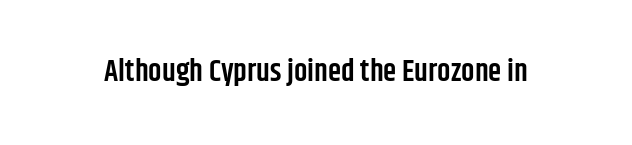
{"serif": "no", "italic": "no", "bold": "semi", "weight": "semibold", "width": "condensed", "stroke_contrast": "low", "x_height": "large", "monospaced": "no", "underline": "no", "letter_spacing": "normal", "letter_spacing_em": 0.0, "glyph_px": 30}
